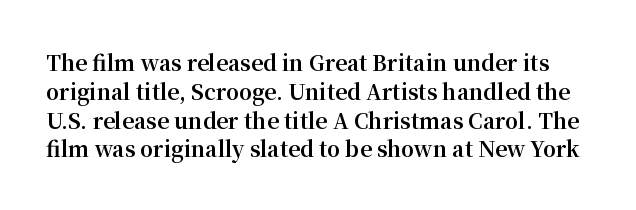
{"italic": "no", "bold": "yes", "underline": "no", "line_spacing": "normal", "line_spacing_ratio": 1.37, "letter_spacing": "normal", "letter_spacing_em": 0.0, "glyph_px": 21}
